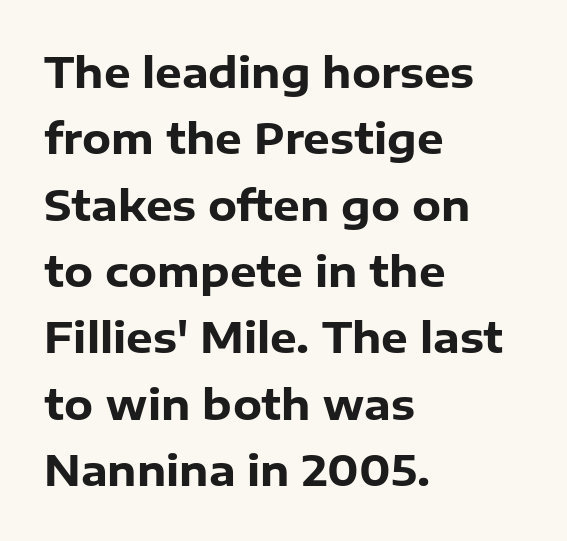
Q: Is the text bold? A: Yes.
Q: Is the text italic (slanted)? A: No, it is upright.
Q: Is the typeface a serif or a sans-serif typeface? A: Sans-serif.
Q: Is the text underlined? A: No.
Q: How is the paragraph aligned? A: Left-aligned.
Q: Is the spacing between letters normal or unusually wide? A: Normal.
Q: Is the spacing between lines tight, normal or loose? A: Normal.
Q: Width (condensed, normal, or wide)? A: Normal.
Q: Stroke contrast? A: Low.
Q: x-height? A: Medium.
Q: Monospaced? A: No.
